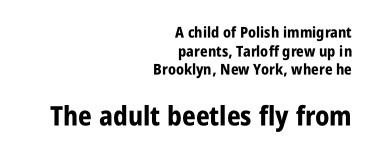
Larger block? The one below; the one above is distinctly smaller. The passage is arranged like a letterhead date or caption credit — flush right. Strokes here are thick enough to call this a true bold. Rule under the text: the space is simply empty. Do the letters lean? They stand straight.
